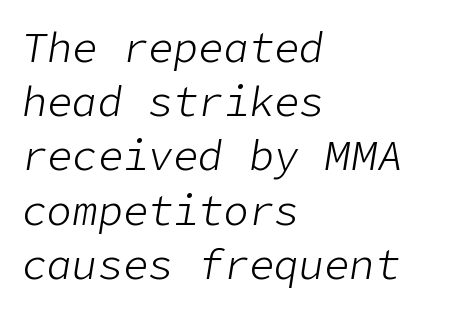
The image shows 42 px light type, italic (leaning right); set left-aligned, normal line spacing (1.29x), normal letter spacing, not underlined; low stroke contrast and a medium x-height.
